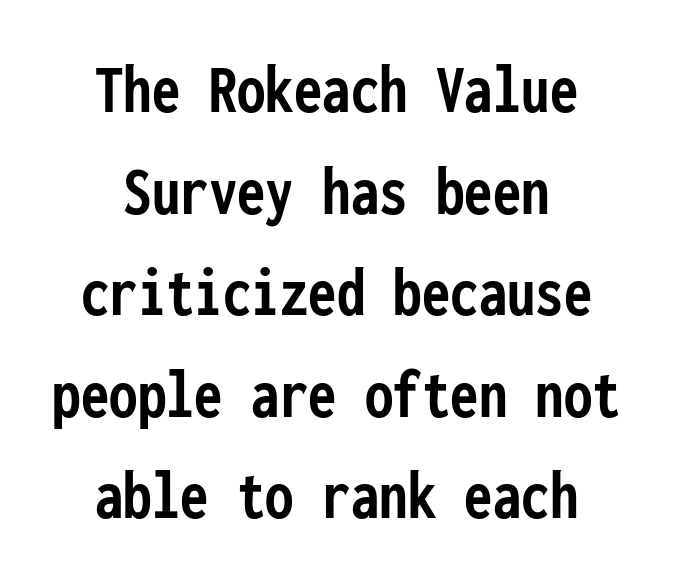
{"serif": "no", "italic": "no", "bold": "yes", "weight": "semibold", "width": "condensed", "stroke_contrast": "low", "x_height": "medium", "monospaced": "yes", "underline": "no", "align": "center", "line_spacing": "normal", "line_spacing_ratio": 1.43, "letter_spacing": "normal", "letter_spacing_em": 0.0, "glyph_px": 71}
